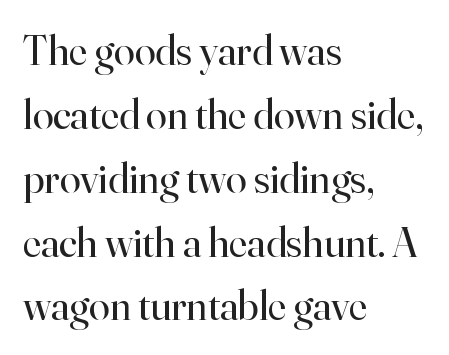
The image shows 42 px regular-weight serif type, upright; set left-aligned, normal line spacing (1.52x), normal letter spacing, not underlined; high stroke contrast and a small x-height.
